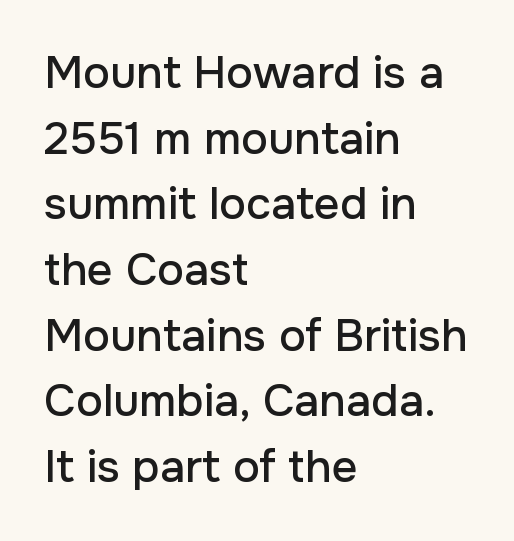
The image shows 45 px sans-serif type, upright; set left-aligned, normal line spacing (1.46x), normal letter spacing, not underlined; low stroke contrast and a medium x-height.
